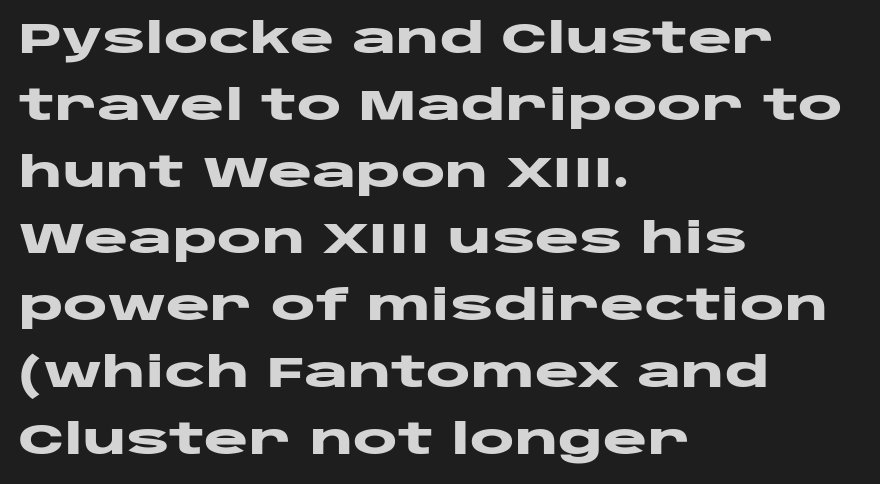
Q: Is the text bold? A: Yes.
Q: Is the text italic (slanted)? A: No, it is upright.
Q: Is the typeface a serif or a sans-serif typeface? A: Sans-serif.
Q: Is the text underlined? A: No.
Q: How is the paragraph aligned? A: Left-aligned.
Q: Is the spacing between letters normal or unusually wide? A: Normal.
Q: Is the spacing between lines tight, normal or loose? A: Normal.
Q: Width (condensed, normal, or wide)? A: Wide.
Q: Stroke contrast? A: Low.
Q: x-height? A: Large.
Q: Monospaced? A: No.
